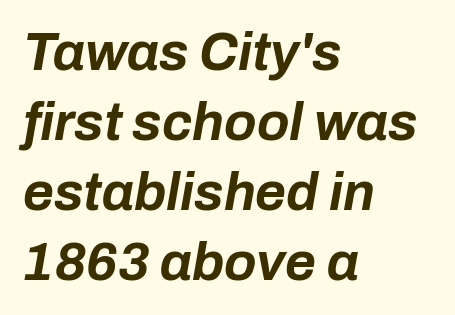
Q: Is the text bold? A: Yes.
Q: Is the text italic (slanted)? A: Yes, it leans right by about 10 degrees.
Q: Is the text underlined? A: No.
Q: How is the paragraph aligned? A: Left-aligned.
Q: Is the spacing between letters normal or unusually wide? A: Normal.
Q: Is the spacing between lines tight, normal or loose? A: Normal.
Q: Width (condensed, normal, or wide)? A: Normal.
Q: Stroke contrast? A: Low.
Q: x-height? A: Medium.
Q: Monospaced? A: No.
